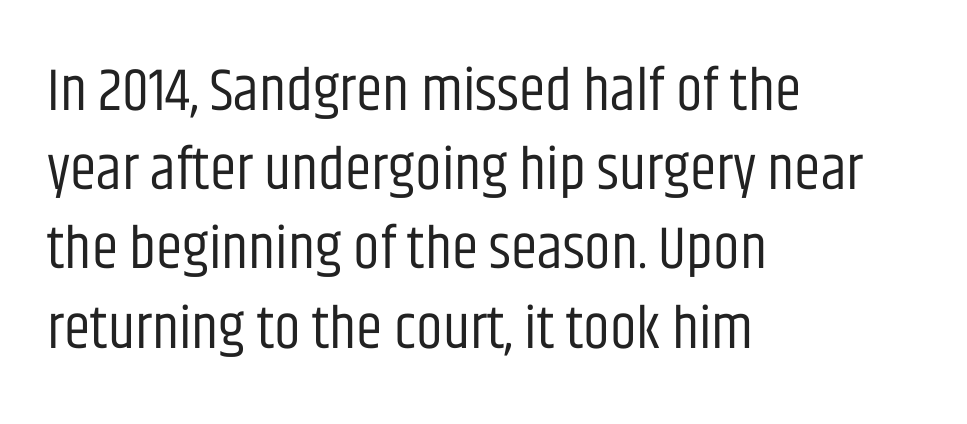
Q: Is the text bold? A: No.
Q: Is the text italic (slanted)? A: No, it is upright.
Q: Is the typeface a serif or a sans-serif typeface? A: Sans-serif.
Q: Is the text underlined? A: No.
Q: How is the paragraph aligned? A: Left-aligned.
Q: Is the spacing between letters normal or unusually wide? A: Normal.
Q: Is the spacing between lines tight, normal or loose? A: Normal.
Q: Width (condensed, normal, or wide)? A: Condensed.
Q: Stroke contrast? A: Low.
Q: x-height? A: Large.
Q: Monospaced? A: No.
